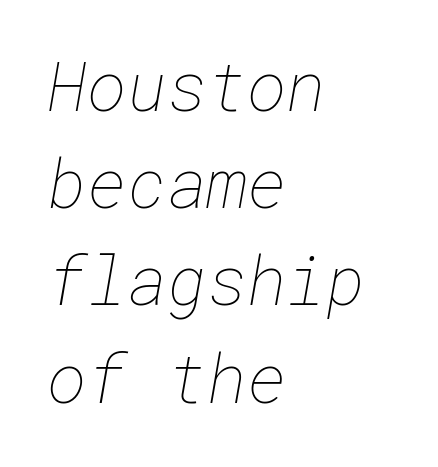
The tracking reads as untouched default to a designer's eye. If you drew a ruler down the left edge, every line would touch it. Only glyphs here, with clear space below each row. Weight: regular or lighter. The leading is moderate, giving the passage an even texture.
